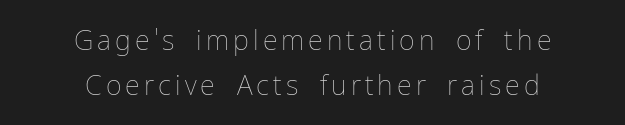
The image shows 27 px text type, upright; set centered, normal line spacing (1.67x), not underlined.
